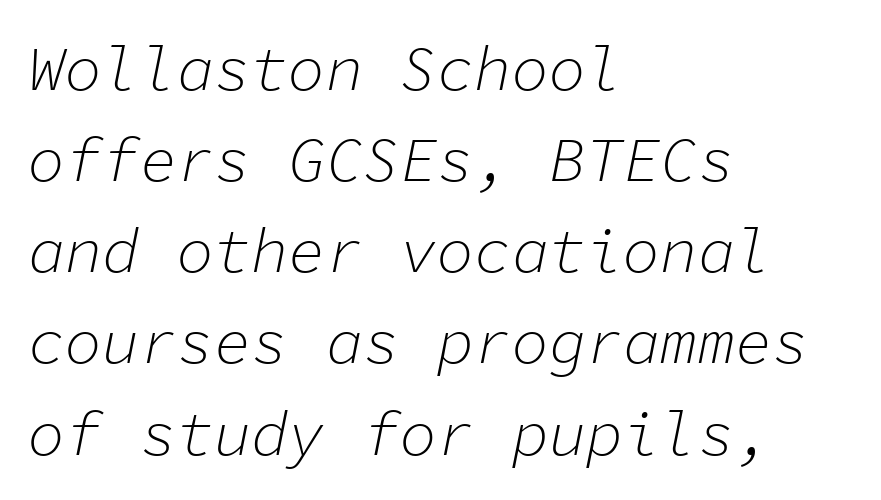
The image shows 62 px light type, italic (leaning right), monospaced; set left-aligned, normal line spacing (1.47x), normal letter spacing, not underlined; low stroke contrast and a medium x-height.
